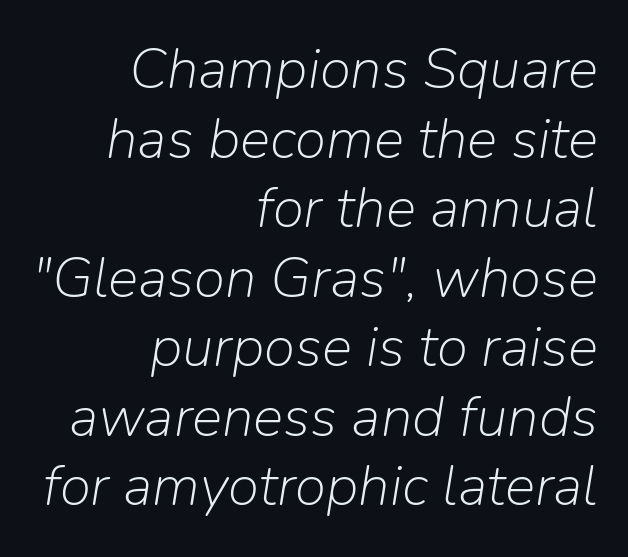
The image shows 57 px light type, italic (leaning right); set right-aligned, line spacing 1.22x, normal letter spacing, not underlined; low stroke contrast and a medium x-height.
